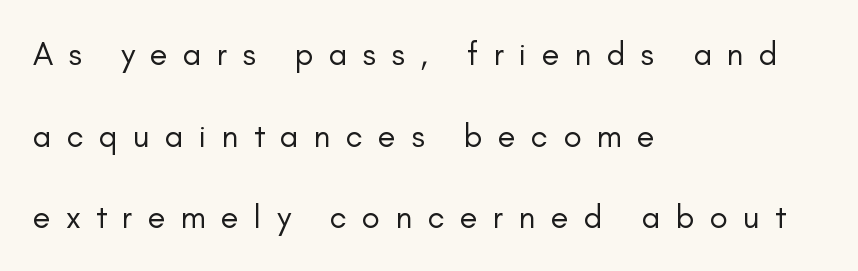
Q: Is the text bold? A: No.
Q: Is the text italic (slanted)? A: No, it is upright.
Q: Is the typeface a serif or a sans-serif typeface? A: Sans-serif.
Q: Is the text underlined? A: No.
Q: How is the paragraph aligned? A: Left-aligned.
Q: Is the spacing between letters normal or unusually wide? A: Unusually wide.
Q: Is the spacing between lines tight, normal or loose? A: Loose.
Q: Width (condensed, normal, or wide)? A: Normal.
Q: Stroke contrast? A: Low.
Q: x-height? A: Small.
Q: Monospaced? A: No.
